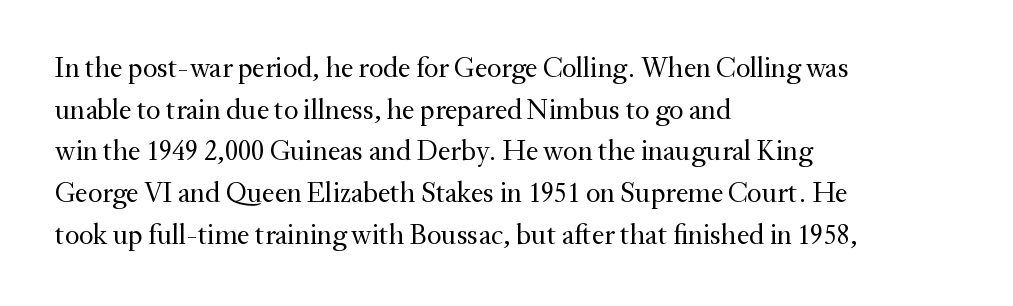
The image shows 28 px regular-weight serif type, upright; set left-aligned, normal line spacing (1.49x), normal letter spacing, not underlined; medium stroke contrast and a small x-height.
